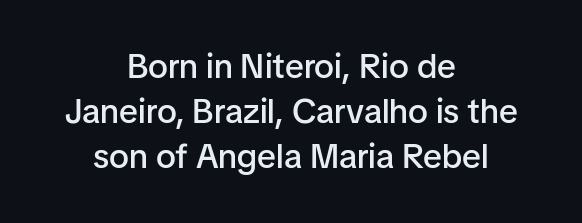
The image shows 34 px semibold sans-serif type, upright; set centered, normal line spacing (1.32x), normal letter spacing, not underlined; low stroke contrast and a medium x-height.
